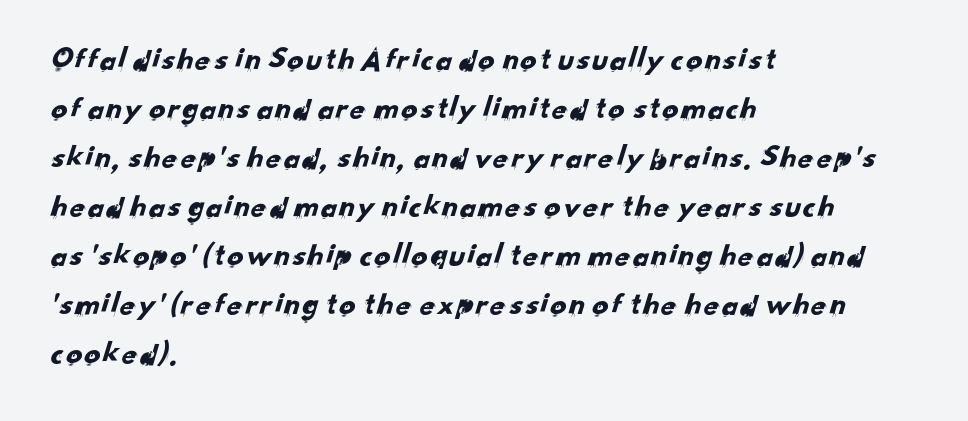
Q: Is the typeface a serif or a sans-serif typeface? A: Sans-serif.
Q: Is the text underlined? A: No.
Q: How is the paragraph aligned? A: Left-aligned.
Q: Is the spacing between letters normal or unusually wide? A: Normal.
Q: Is the spacing between lines tight, normal or loose? A: Normal.
Q: Width (condensed, normal, or wide)? A: Normal.
Q: Stroke contrast? A: Low.
Q: x-height? A: Small.
Q: Monospaced? A: No.
